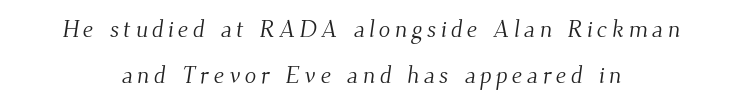
Q: Is the text bold? A: No.
Q: Is the text underlined? A: No.
Q: How is the paragraph aligned? A: Centered.
Q: Is the spacing between lines tight, normal or loose? A: Loose.
